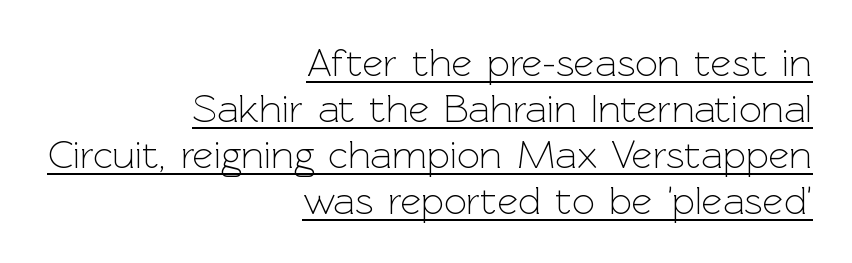
The letters advance in unequal steps, a hallmark of proportional type. Every row of glyphs terminates at an identical x-position on the right. Caption: standard tracking, unaltered. The font is comparable to plain body text, perhaps lighter.
